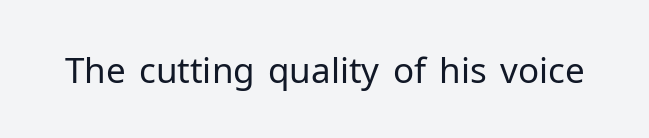
The image shows 35 px regular-weight sans-serif type, upright; set normal letter spacing, not underlined; low stroke contrast and a medium x-height.
